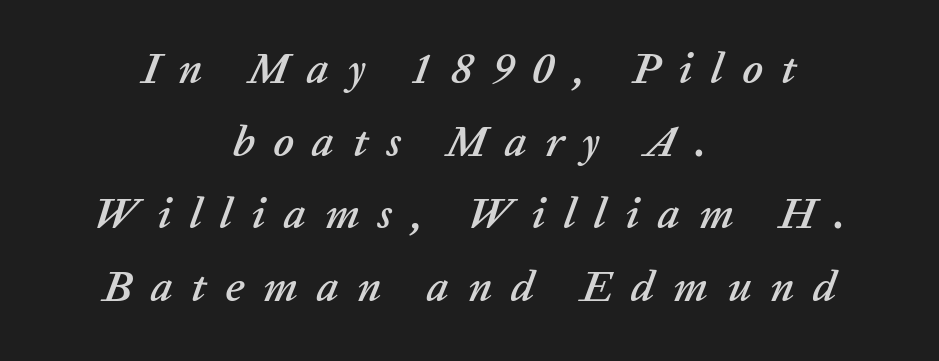
Letter spacing: wide. The paragraph has two soft edges and a firm central axis. The leading is moderate, giving the passage an even texture. Any mark beneath the type? The region is blank. Each letter keeps its own natural width here, so spacing adapts to shape.
